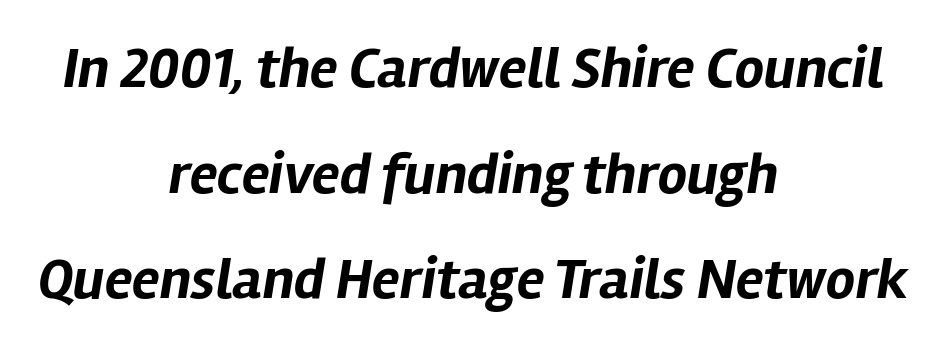
The image shows 58 px bold type, italic (leaning right); set centered, line spacing 1.82x, normal letter spacing, not underlined; low stroke contrast and a medium x-height.
